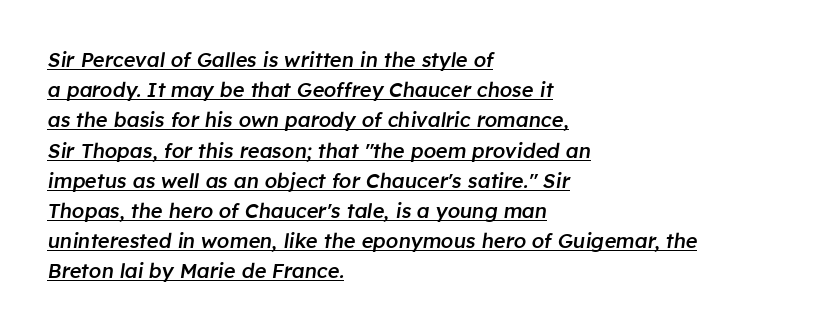
{"italic": "yes", "lean": "right", "slant_degrees": 8, "bold": "semi", "underline": "yes", "align": "left", "line_spacing": "normal", "line_spacing_ratio": 1.51, "letter_spacing": "normal", "letter_spacing_em": 0.0, "glyph_px": 20}
